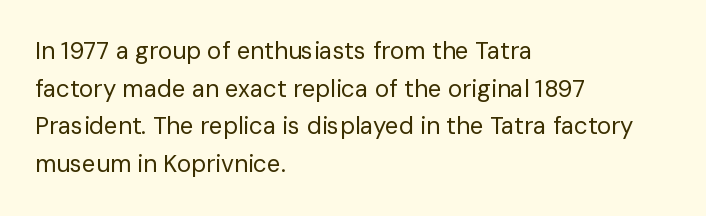
The image shows 24 px text type, upright; set left-aligned, normal line spacing (1.57x), normal letter spacing, not underlined.
